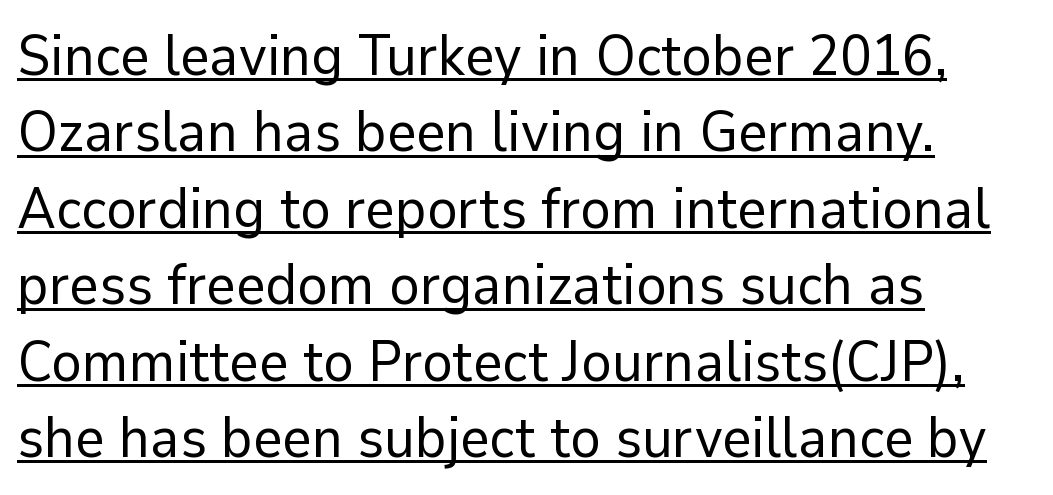
Q: Is the text bold? A: No.
Q: Is the text italic (slanted)? A: No, it is upright.
Q: Is the typeface a serif or a sans-serif typeface? A: Sans-serif.
Q: Is the text underlined? A: Yes.
Q: How is the paragraph aligned? A: Left-aligned.
Q: Is the spacing between letters normal or unusually wide? A: Normal.
Q: Is the spacing between lines tight, normal or loose? A: Normal.
Q: Width (condensed, normal, or wide)? A: Normal.
Q: Stroke contrast? A: Low.
Q: x-height? A: Medium.
Q: Monospaced? A: No.
